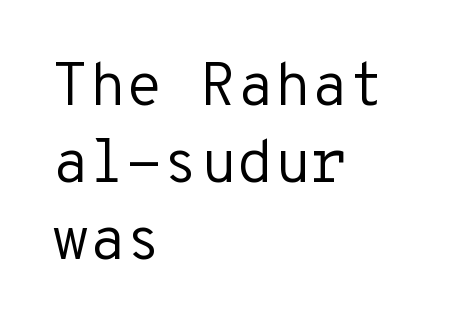
The image shows 60 px regular-weight sans-serif type, upright, monospaced; set left-aligned, normal line spacing (1.28x), normal letter spacing, not underlined; low stroke contrast and a medium x-height.
